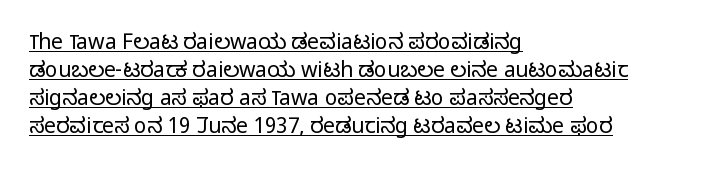
No extra ink here — the face is not bold. The line texture is even and compact thanks to regular tracking. The rendered words wear a rule along their underside. You can tell it's not italic because the verticals are truly vertical. Normally led — the rows are evenly, conventionally spaced.
